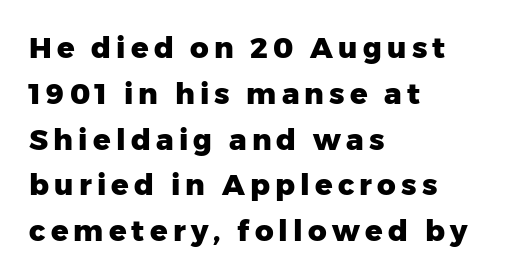
{"serif": "no", "italic": "no", "bold": "yes", "weight": "heavy", "width": "normal", "stroke_contrast": "low", "x_height": "medium", "monospaced": "no", "underline": "no", "align": "left", "line_spacing": "normal", "line_spacing_ratio": 1.58, "glyph_px": 29}
